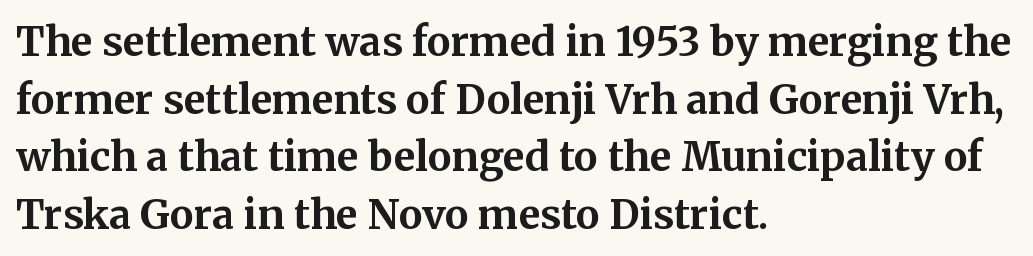
Serifs: yes, visible at the terminals of the letterforms. Is this a fixed-width face? No — the glyphs have proportional, varying widths. Thick stems and heavy bowls — unmistakably bold. Words appear dense and cohesive because spacing is normal. Anything drawn beneath the words? Only blank space.
